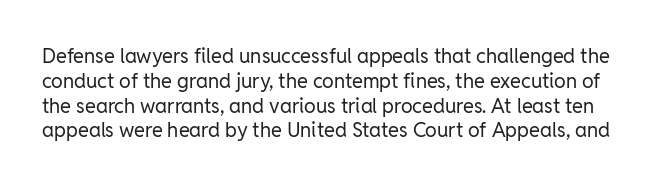
Q: Is the text bold? A: No.
Q: Is the text italic (slanted)? A: No, it is upright.
Q: Is the text underlined? A: No.
Q: Is the spacing between letters normal or unusually wide? A: Normal.
